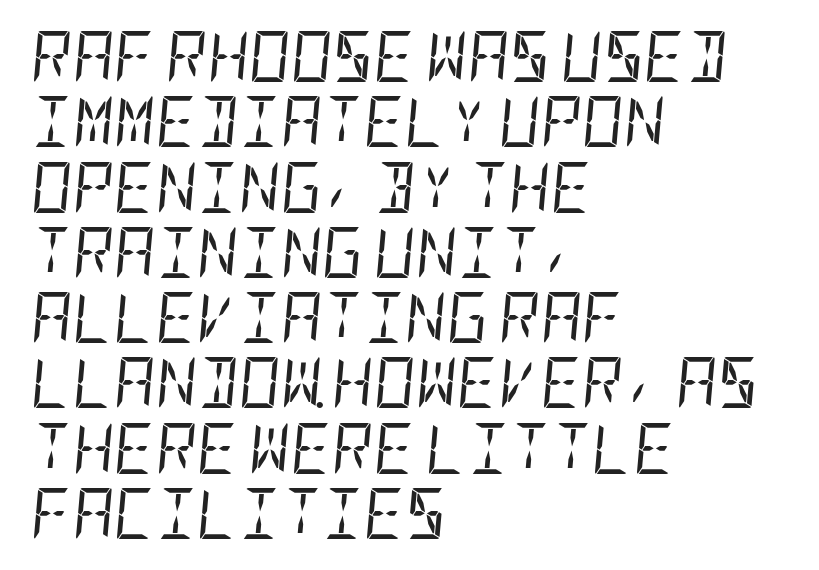
The image shows 51 px regular-weight, condensed type, italic (leaning right); set left-aligned, normal line spacing (1.28x), normal letter spacing, not underlined; low stroke contrast and a large x-height.
